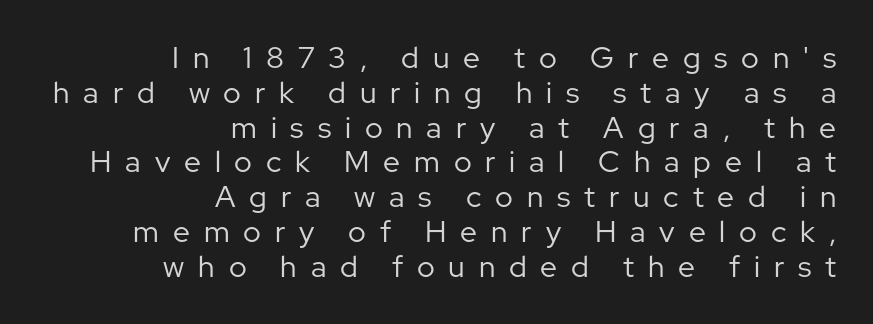
{"serif": "no", "italic": "no", "bold": "no", "weight": "regular", "width": "normal", "stroke_contrast": "low", "x_height": "medium", "monospaced": "no", "underline": "no", "align": "right", "line_spacing_ratio": 1.16, "letter_spacing": "wide", "letter_spacing_em": 0.46, "glyph_px": 30}
